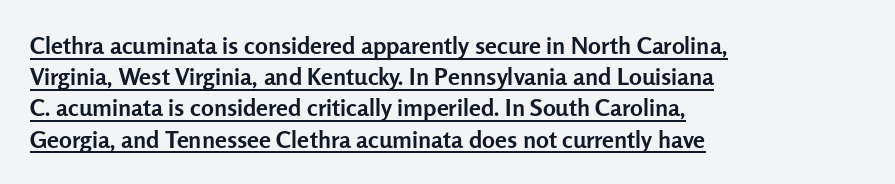
Q: Is the text bold? A: Yes.
Q: Is the text italic (slanted)? A: No, it is upright.
Q: Is the text underlined? A: Yes.
Q: How is the paragraph aligned? A: Left-aligned.
Q: Is the spacing between letters normal or unusually wide? A: Normal.
Q: Is the spacing between lines tight, normal or loose? A: Normal.
